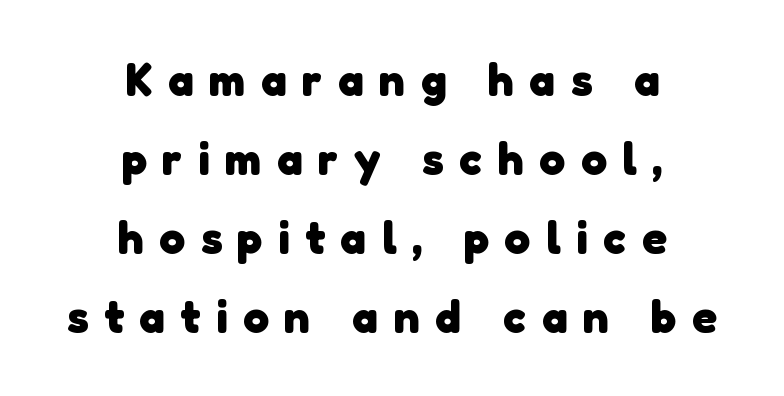
Character widths vary here, with narrow letters taking less room than wide ones. Plain, unruled lines of type. The glyphs in this specimen are sans serif. Glyph-to-glyph distance is far greater than everyday printed text. Look at the stroke-to-counter ratio: heavy, a bold.
